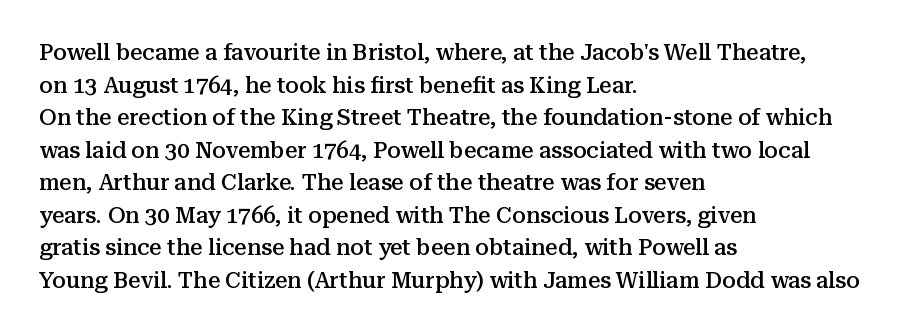
Q: Is the text bold? A: Semi-bold.
Q: Is the text italic (slanted)? A: No, it is upright.
Q: Is the text underlined? A: No.
Q: How is the paragraph aligned? A: Left-aligned.
Q: Is the spacing between letters normal or unusually wide? A: Normal.
Q: Is the spacing between lines tight, normal or loose? A: Normal.
